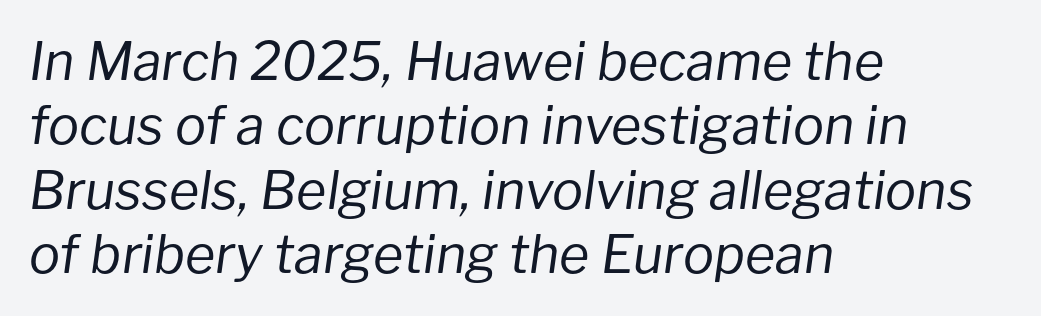
Q: Is the text bold? A: No.
Q: Is the text italic (slanted)? A: Yes, it leans right by about 8 degrees.
Q: Is the text underlined? A: No.
Q: How is the paragraph aligned? A: Left-aligned.
Q: Is the spacing between letters normal or unusually wide? A: Normal.
Q: Width (condensed, normal, or wide)? A: Normal.
Q: Stroke contrast? A: Low.
Q: x-height? A: Medium.
Q: Monospaced? A: No.
